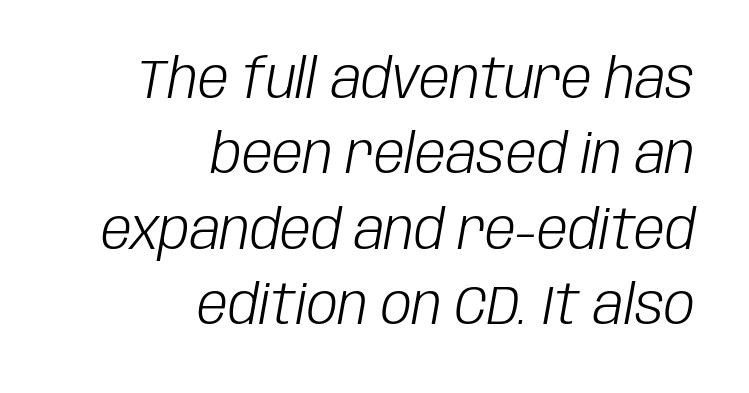
Q: Is the text bold? A: No.
Q: Is the text italic (slanted)? A: Yes, it leans right by about 10 degrees.
Q: Is the text underlined? A: No.
Q: How is the paragraph aligned? A: Right-aligned.
Q: Is the spacing between letters normal or unusually wide? A: Normal.
Q: Is the spacing between lines tight, normal or loose? A: Normal.
Q: Width (condensed, normal, or wide)? A: Condensed.
Q: Stroke contrast? A: Low.
Q: x-height? A: Large.
Q: Monospaced? A: No.
